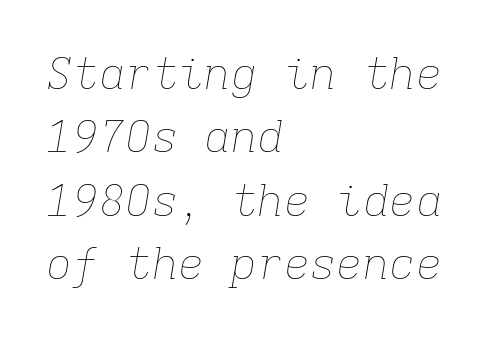
Q: Is the text bold? A: No.
Q: Is the text italic (slanted)? A: Yes, it leans right by about 9 degrees.
Q: Is the text underlined? A: No.
Q: How is the paragraph aligned? A: Left-aligned.
Q: Is the spacing between letters normal or unusually wide? A: Normal.
Q: Is the spacing between lines tight, normal or loose? A: Normal.
Q: Width (condensed, normal, or wide)? A: Normal.
Q: Stroke contrast? A: Low.
Q: x-height? A: Medium.
Q: Monospaced? A: Yes.
